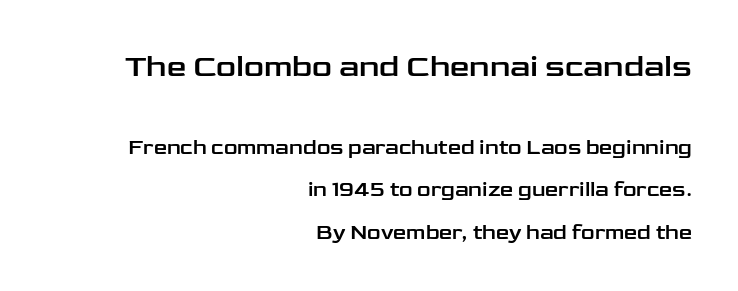
{"serif": "no", "italic": "no", "width": "wide", "stroke_contrast": "low", "x_height": "medium", "monospaced": "no", "underline": "no", "align": "right", "line_spacing": "loose", "line_spacing_ratio": 2.01, "letter_spacing": "normal", "letter_spacing_em": 0.0, "larger_block": "first", "size_ratio": 1.48, "glyph_px": 31}
